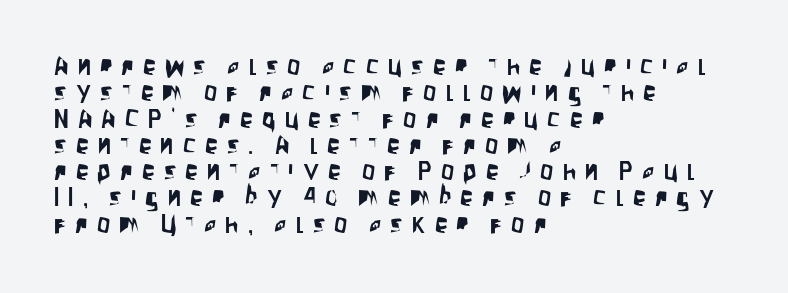
Q: Is the text italic (slanted)? A: No, it is upright.
Q: Is the text underlined? A: No.
Q: How is the paragraph aligned? A: Left-aligned.
Q: Is the spacing between letters normal or unusually wide? A: Unusually wide.
Q: Is the spacing between lines tight, normal or loose? A: Tight.
